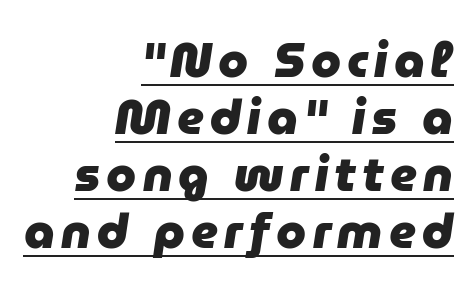
The image shows 48 px heavy type, italic (leaning right); set right-aligned, line spacing 1.19x, underlined; low stroke contrast and a medium x-height.
